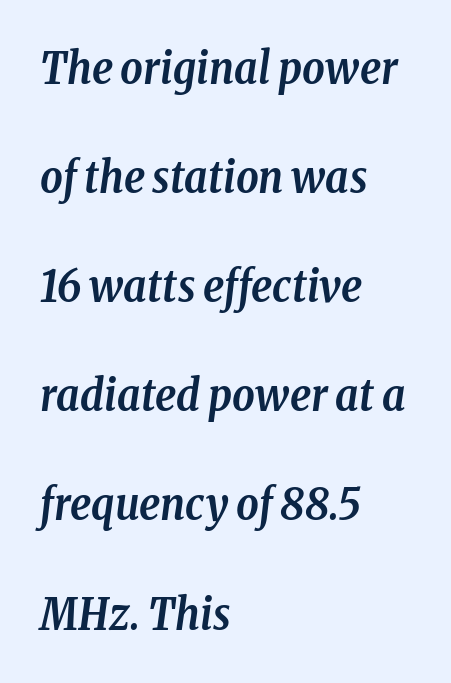
{"serif": "yes", "italic": "yes", "lean": "right", "slant_degrees": 8, "bold": "yes", "weight": "semibold", "width": "condensed", "stroke_contrast": "low", "x_height": "medium", "monospaced": "no", "underline": "no", "align": "left", "line_spacing": "loose", "line_spacing_ratio": 2.48, "letter_spacing": "normal", "letter_spacing_em": 0.0, "glyph_px": 44}
